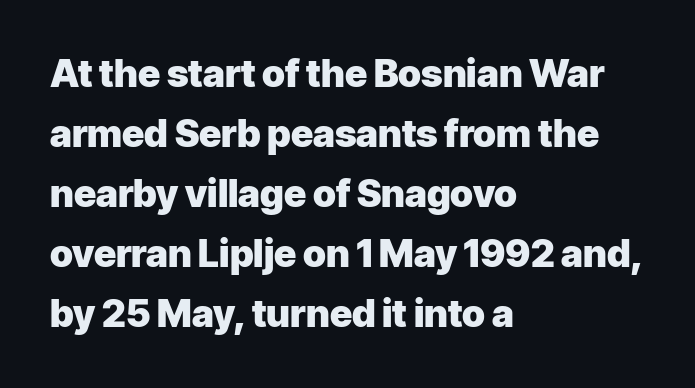
Q: Is the text bold? A: Yes.
Q: Is the text italic (slanted)? A: No, it is upright.
Q: Is the typeface a serif or a sans-serif typeface? A: Sans-serif.
Q: Is the text underlined? A: No.
Q: How is the paragraph aligned? A: Left-aligned.
Q: Is the spacing between letters normal or unusually wide? A: Normal.
Q: Is the spacing between lines tight, normal or loose? A: Normal.
Q: Width (condensed, normal, or wide)? A: Normal.
Q: Stroke contrast? A: Low.
Q: x-height? A: Medium.
Q: Monospaced? A: No.
